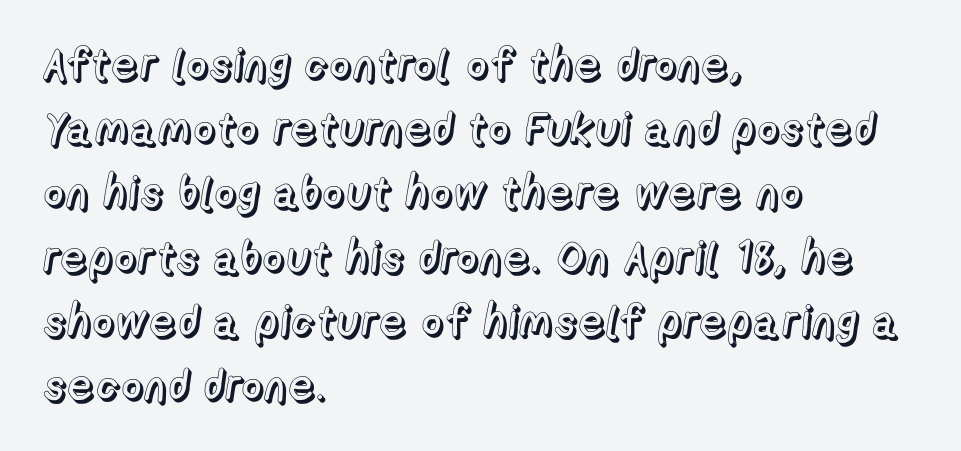
Q: Is the text italic (slanted)? A: Yes.
Q: Is the text underlined? A: No.
Q: How is the paragraph aligned? A: Left-aligned.
Q: Is the spacing between letters normal or unusually wide? A: Normal.
Q: Is the spacing between lines tight, normal or loose? A: Normal.
Q: Width (condensed, normal, or wide)? A: Normal.
Q: x-height? A: Medium.
Q: Monospaced? A: No.
